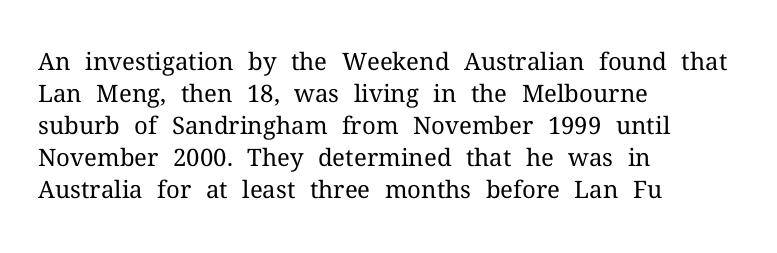
Q: Is the text bold? A: No.
Q: Is the text italic (slanted)? A: No, it is upright.
Q: Is the text underlined? A: No.
Q: How is the paragraph aligned? A: Left-aligned.
Q: Is the spacing between letters normal or unusually wide? A: Normal.
Q: Is the spacing between lines tight, normal or loose? A: Normal.
